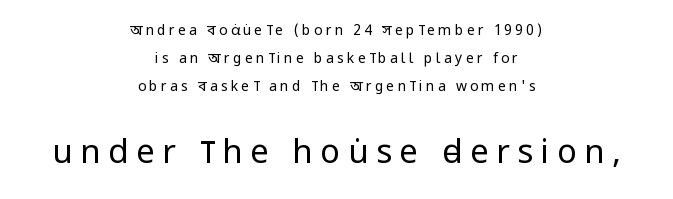
It's the straight-up-and-down kind of type. The face used here appears at its bigger size in the lower chunk. The space directly below the letters is spotless. The lines in this sample share a center point and differ in where they start and stop. Spacing verdict: proportional, widths tailored to each character. The lines are spread far apart with generous leading.
